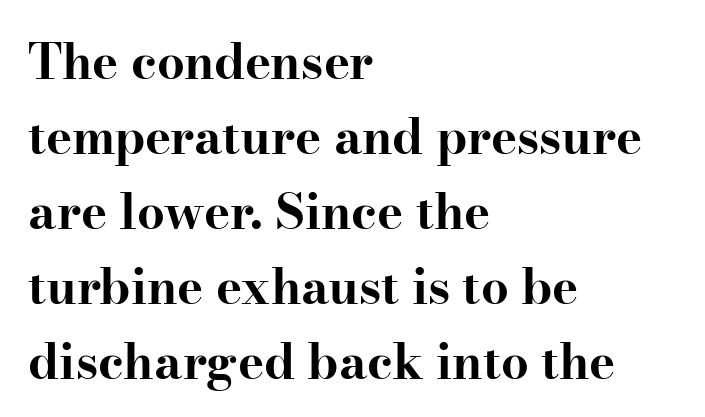
A dark, heavy texture on the line: the type is bold. In terms of posture, this sample is upright. Underlining? Definitely not there. You could call the tracking neutral — neither tight nor loose. Letterform terminals end in serifs throughout the passage. Here the designer chose a conventional face with non-uniform glyph widths.
